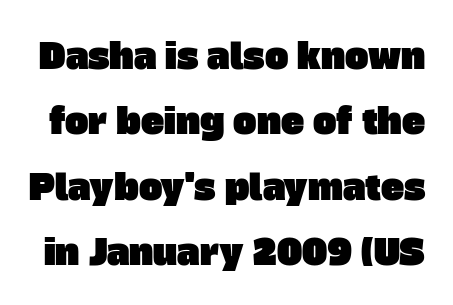
The image shows 35 px sans-serif type; set line spacing 1.87x, normal letter spacing, not underlined; low stroke contrast and a large x-height.
